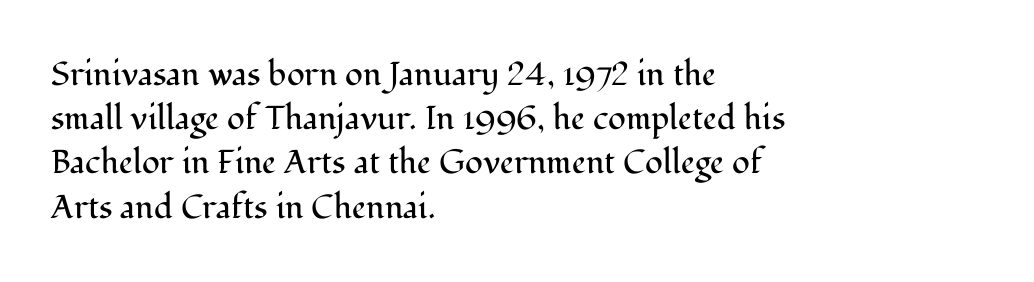
{"serif": "yes", "italic": "no", "bold": "no", "weight": "regular", "width": "normal", "stroke_contrast": "medium", "x_height": "medium", "monospaced": "no", "underline": "no", "align": "left", "line_spacing": "normal", "line_spacing_ratio": 1.34, "letter_spacing": "normal", "letter_spacing_em": 0.0, "glyph_px": 33}
